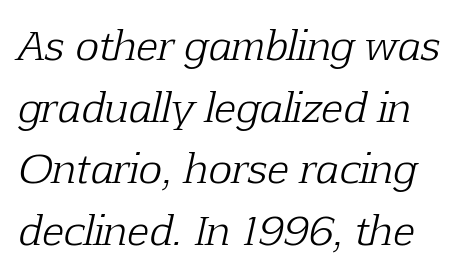
The image shows 40 px light serif type, italic (leaning right); set normal line spacing (1.54x), normal letter spacing, not underlined; low stroke contrast and a medium x-height.
